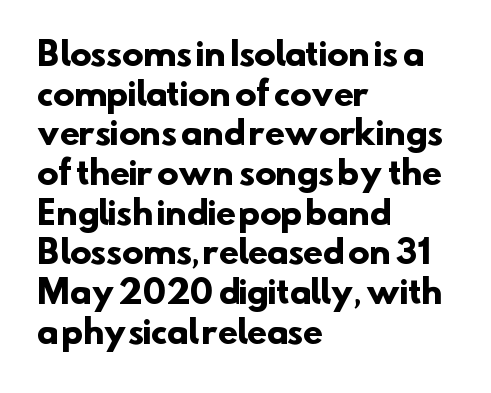
{"serif": "no", "bold": "yes", "weight": "heavy", "width": "normal", "stroke_contrast": "low", "x_height": "small", "monospaced": "no", "underline": "no", "align": "left", "line_spacing_ratio": 1.24, "letter_spacing": "normal", "letter_spacing_em": 0.0, "glyph_px": 32}
